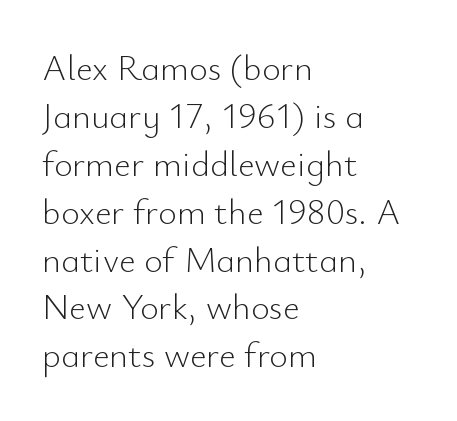
Anything drawn beneath the words? Only blank space. The rendering uses natural spacing where letterforms have individual widths. Standard letterfit; no display-style spreading of the glyphs. Style check: upright. Does the copy run flush right? No — it runs flush left. Heft: none added — not bold.
